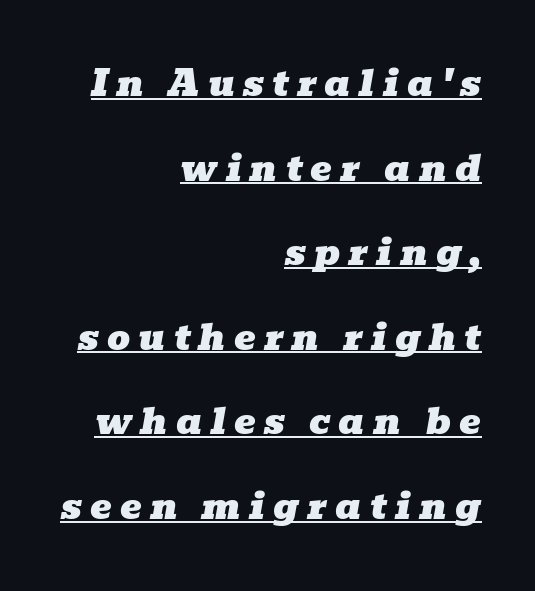
Compared with a flush-left layout, this one pins lines to the opposite, right side. Every word sits above its own underline. Display-style spreading of the glyphs; the letterfit is very open. Posture: slanted. Quick note: interline space is abundant. The passage shown is typed in a proportional face where columns would drift.
